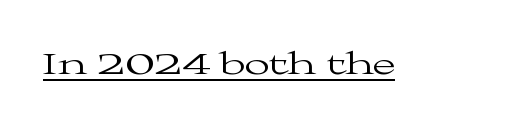
Stroke mass is kept to a normal reading level or below. Compared with typical body copy, the letter spacing here is the same. The rendering uses natural spacing where letterforms have individual widths. In terms of letterform style, serifs are clearly present. Is there any slant? The stems are plumb.
